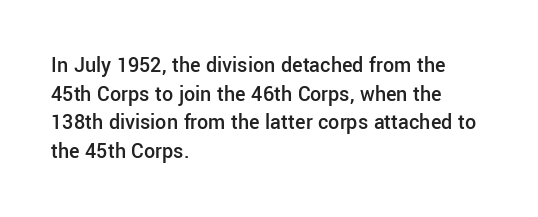
The image shows 22 px text type, upright; set left-aligned, normal line spacing (1.3x), normal letter spacing, not underlined.
